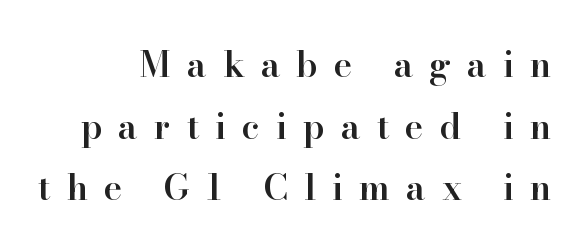
{"serif": "yes", "italic": "no", "bold": "semi", "weight": "semibold", "width": "normal", "stroke_contrast": "high", "x_height": "small", "monospaced": "no", "underline": "no", "align": "right", "line_spacing_ratio": 1.76, "letter_spacing": "wide", "letter_spacing_em": 0.46, "glyph_px": 35}
